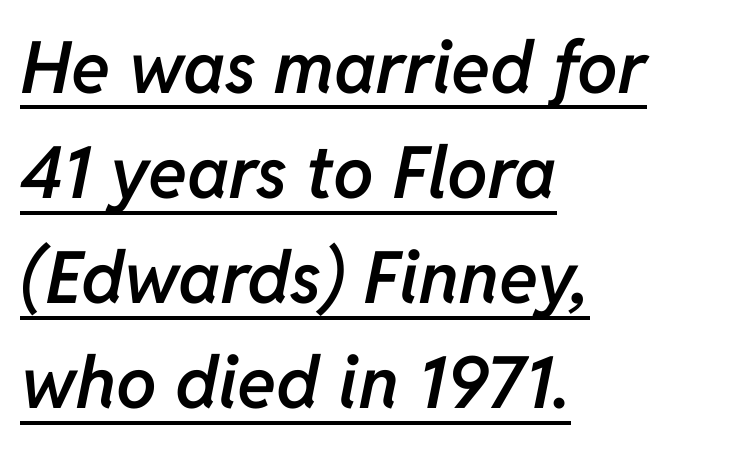
{"italic": "yes", "lean": "right", "slant_degrees": 11, "bold": "semi", "weight": "semibold", "width": "normal", "stroke_contrast": "low", "x_height": "medium", "monospaced": "no", "underline": "yes", "align": "left", "line_spacing": "normal", "line_spacing_ratio": 1.46, "letter_spacing": "normal", "letter_spacing_em": 0.0, "glyph_px": 72}
